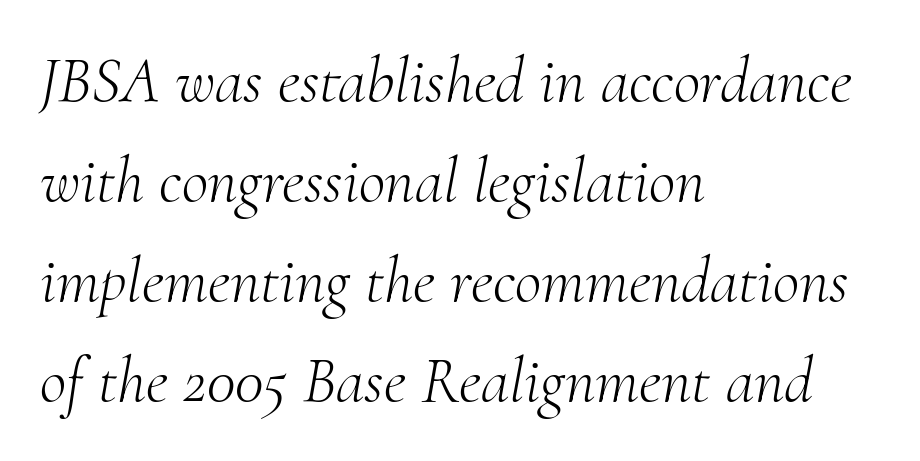
The gap between lines stays unmarked. Vertically, the passage feels balanced, rows spaced as you'd expect. In terms of letterform style, serifs are clearly present. The rendering uses natural spacing where letterforms have individual widths. The characters are drawn with everyday or finer stroke widths.
